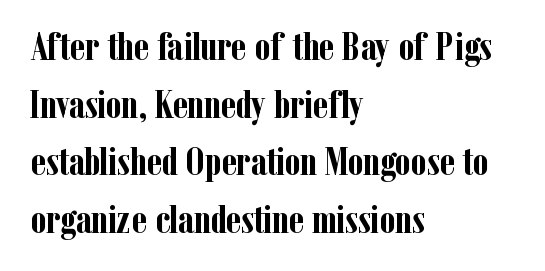
The image shows 40 px semibold, condensed serif type, upright; set left-aligned, normal line spacing (1.44x), normal letter spacing, not underlined; low stroke contrast and a medium x-height.
